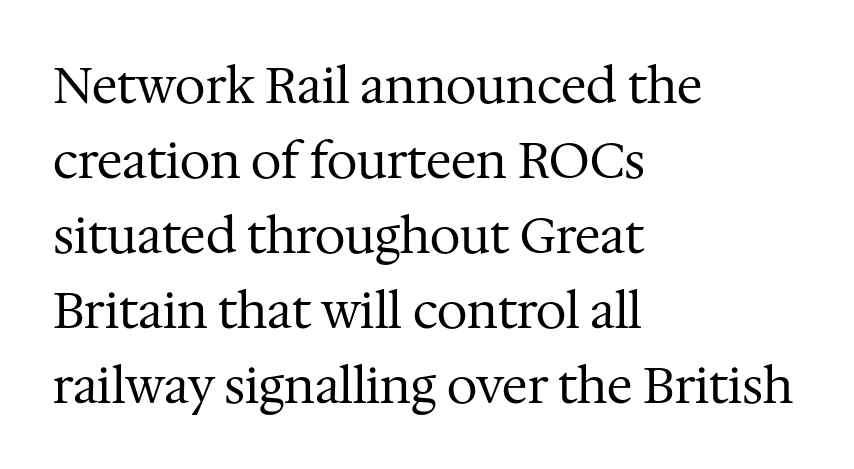
Designer's note — italics off, roman on. Leading: standard. A bare baseline throughout the passage. Layout note: lines flush left. Honestly, the letter spacing is just normal — you wouldn't notice it. A light-to-regular cut is what we see here.
